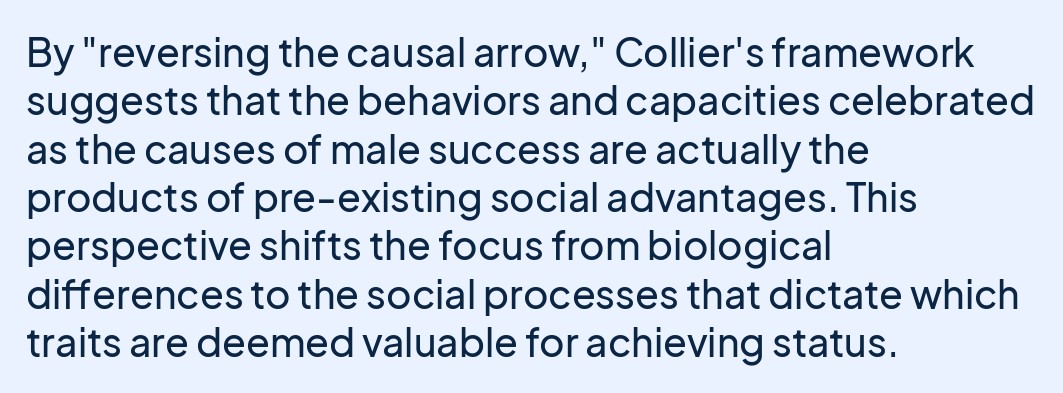
Looks like regular typesetting: each glyph gets only the width it needs. These lines stack with their left ends in a neat column. The letters carry no serifs — their stems end cleanly without finishing strokes. Every character sits straight up, as roman type does. Short note: letters normally spaced.
